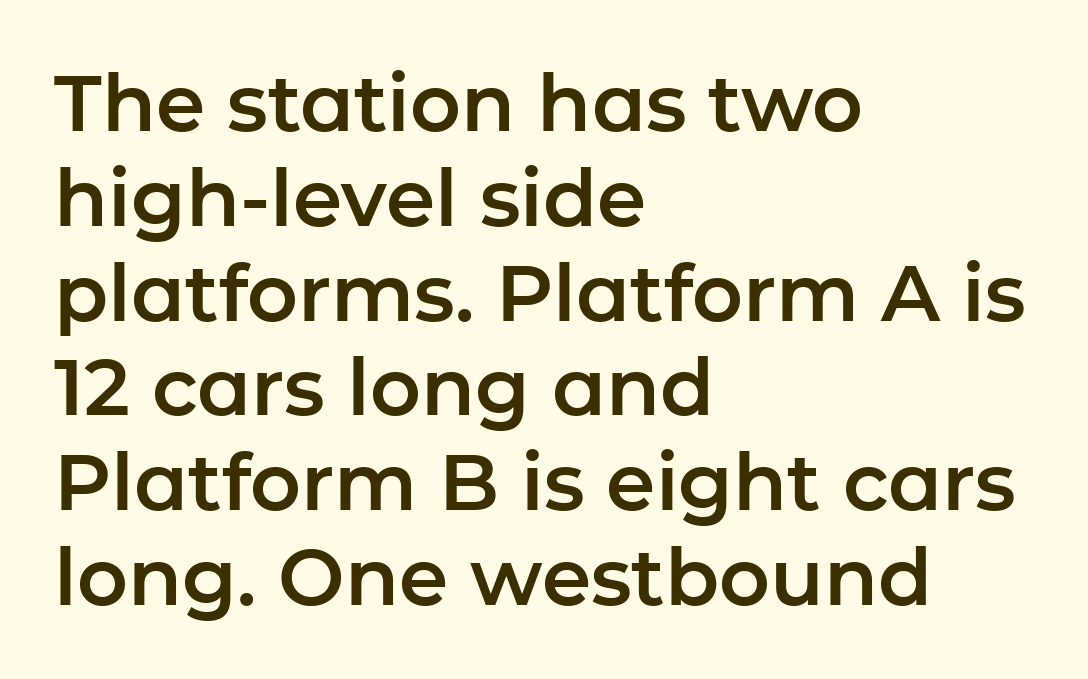
The image shows 79 px sans-serif type, upright; set left-aligned, line spacing 1.2x, normal letter spacing, not underlined; low stroke contrast and a medium x-height.
